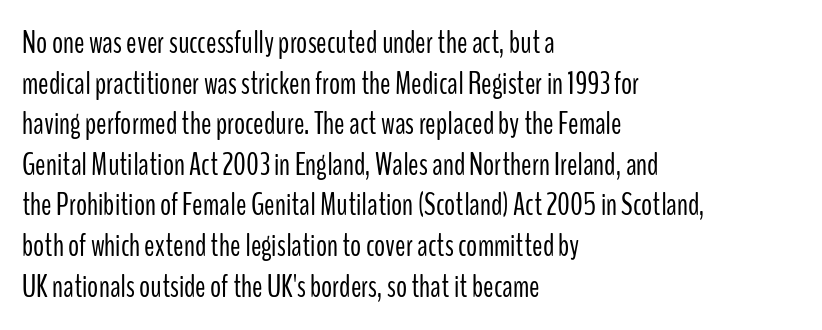
The image shows 31 px light, condensed sans-serif type, upright; set left-aligned, normal line spacing (1.31x), normal letter spacing, not underlined; low stroke contrast and a medium x-height.
